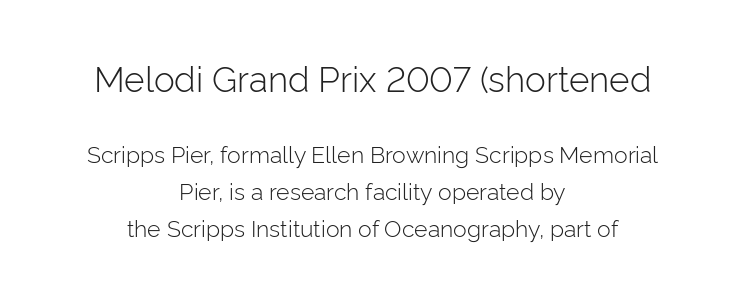
The image shows 35 px light sans-serif type, upright; set centered, normal line spacing (1.62x), normal letter spacing, not underlined; the first (top) block is 1.52x larger; low stroke contrast and a medium x-height.
